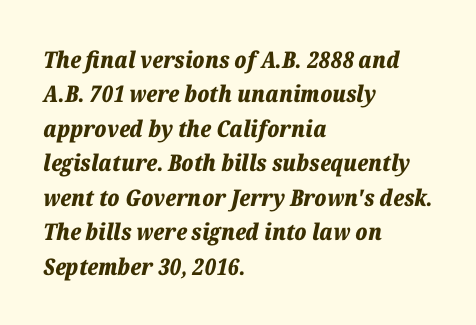
{"italic": "yes", "lean": "right", "slant_degrees": 12, "bold": "yes", "underline": "no", "align": "left", "line_spacing": "normal", "line_spacing_ratio": 1.5, "letter_spacing": "normal", "letter_spacing_em": 0.0, "glyph_px": 23}
